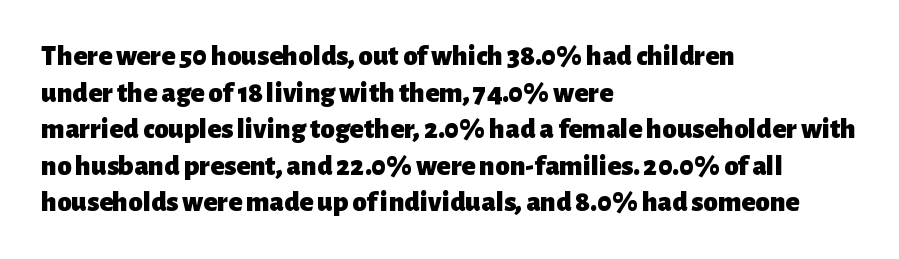
The lettering stays uniformly vertical, giving the passage a roman look. Baseline-to-baseline distance is the conventional proportion of letter height. These words are printed bold, with thick strokes throughout. A typesetter would label this face a sans. Decoration check: the copy has no underline.
